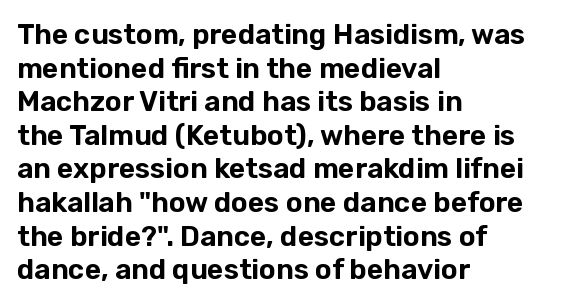
Q: Is the text italic (slanted)? A: No, it is upright.
Q: Is the typeface a serif or a sans-serif typeface? A: Sans-serif.
Q: Is the text underlined? A: No.
Q: How is the paragraph aligned? A: Left-aligned.
Q: Is the spacing between letters normal or unusually wide? A: Normal.
Q: Width (condensed, normal, or wide)? A: Normal.
Q: Stroke contrast? A: Low.
Q: x-height? A: Medium.
Q: Monospaced? A: No.
